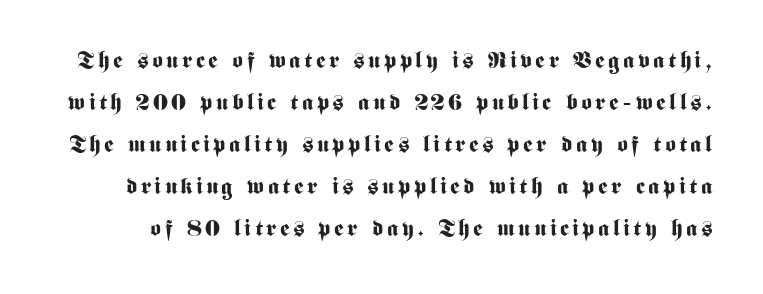
Q: Is the text bold? A: Yes.
Q: Is the text italic (slanted)? A: No, it is upright.
Q: Is the text underlined? A: No.
